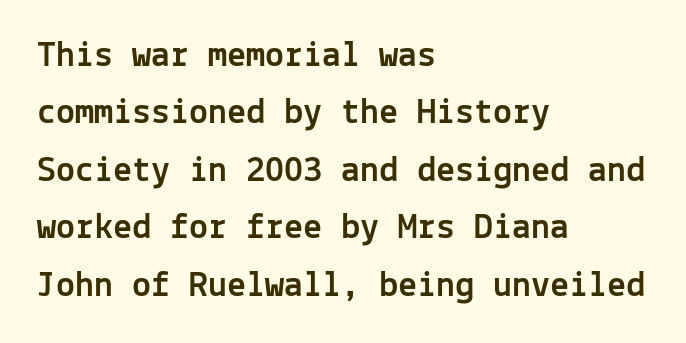
Q: Is the text italic (slanted)? A: No, it is upright.
Q: Is the typeface a serif or a sans-serif typeface? A: Sans-serif.
Q: Is the text underlined? A: No.
Q: How is the paragraph aligned? A: Left-aligned.
Q: Is the spacing between letters normal or unusually wide? A: Normal.
Q: Is the spacing between lines tight, normal or loose? A: Normal.
Q: Width (condensed, normal, or wide)? A: Normal.
Q: x-height? A: Medium.
Q: Monospaced? A: Yes.
